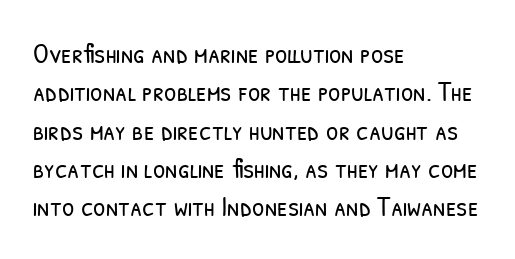
Q: Is the text bold? A: No.
Q: Is the typeface a serif or a sans-serif typeface? A: Sans-serif.
Q: Is the text underlined? A: No.
Q: How is the paragraph aligned? A: Left-aligned.
Q: Is the spacing between letters normal or unusually wide? A: Normal.
Q: Is the spacing between lines tight, normal or loose? A: Normal.
Q: Width (condensed, normal, or wide)? A: Condensed.
Q: Stroke contrast? A: Low.
Q: x-height? A: Medium.
Q: Monospaced? A: No.
